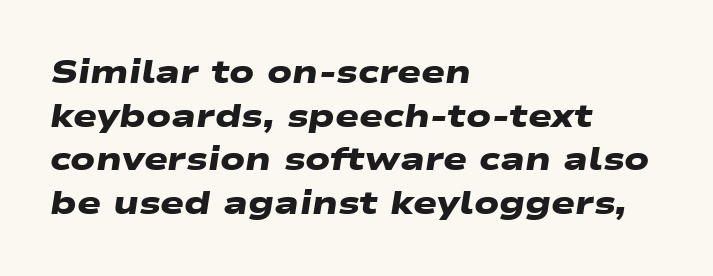
Q: Is the text bold? A: Yes.
Q: Is the typeface a serif or a sans-serif typeface? A: Sans-serif.
Q: Is the text underlined? A: No.
Q: How is the paragraph aligned? A: Left-aligned.
Q: Is the spacing between letters normal or unusually wide? A: Normal.
Q: Is the spacing between lines tight, normal or loose? A: Normal.
Q: Width (condensed, normal, or wide)? A: Wide.
Q: Stroke contrast? A: Low.
Q: x-height? A: Medium.
Q: Monospaced? A: No.
